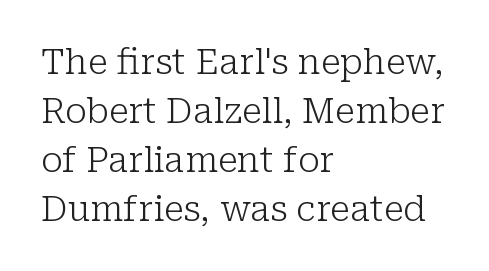
The image shows 35 px light serif type, upright; set left-aligned, normal line spacing (1.4x), normal letter spacing, not underlined; low stroke contrast and a medium x-height.
